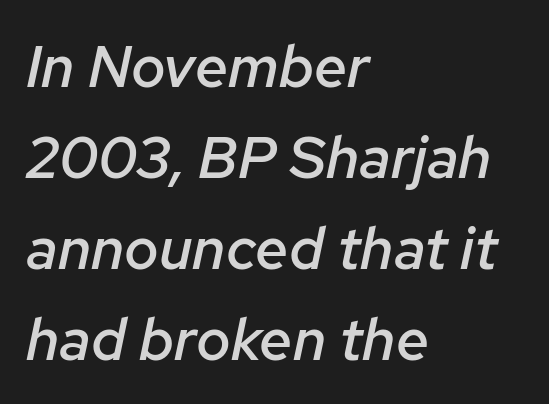
{"italic": "yes", "lean": "right", "slant_degrees": 12, "bold": "semi", "weight": "semibold", "width": "normal", "stroke_contrast": "low", "x_height": "medium", "monospaced": "no", "underline": "no", "align": "left", "line_spacing": "normal", "line_spacing_ratio": 1.54, "letter_spacing": "normal", "letter_spacing_em": 0.0, "glyph_px": 59}
